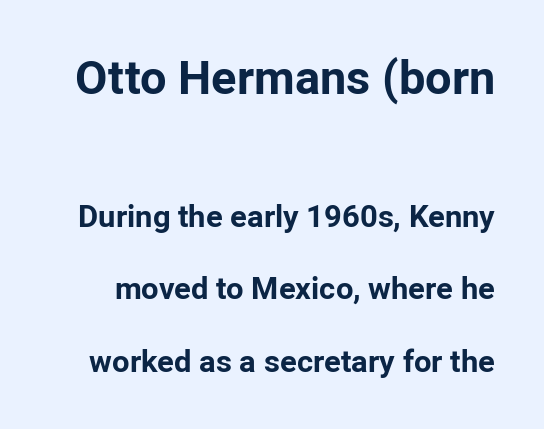
The first block has been scaled up relative to the second. In terms of weight, the rendering is a true, heavy bold. The font family rendered here belongs to the sans-serif group. Think of a printed novel: that variable character pitch is what you see here.
